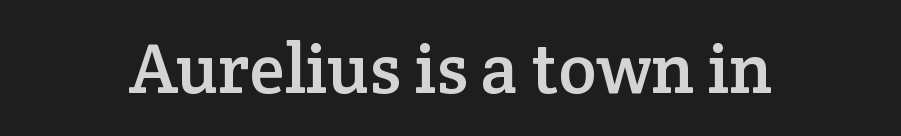
Character widths vary here, with narrow letters taking less room than wide ones. Ordinary non-slanted type is in use. Nobody drew a line under any word here. Regarding serifs, this sample has them. The type is set solid horizontally, with unmodified tracking.
